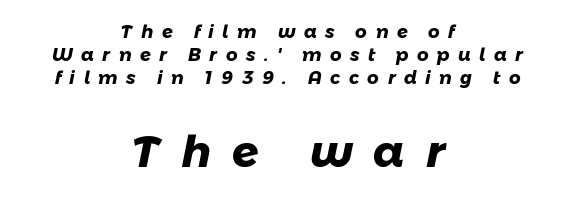
Q: Is the text bold? A: Yes.
Q: Is the typeface a serif or a sans-serif typeface? A: Sans-serif.
Q: Is the text underlined? A: No.
Q: How is the paragraph aligned? A: Centered.
Q: Is the spacing between letters normal or unusually wide? A: Unusually wide.
Q: Is the spacing between lines tight, normal or loose? A: Normal.
Q: Which block of text is set in a larger size, the first (top) or the second (bottom)? A: The second (bottom) one.
Q: Width (condensed, normal, or wide)? A: Normal.
Q: Stroke contrast? A: Low.
Q: x-height? A: Medium.
Q: Monospaced? A: No.
